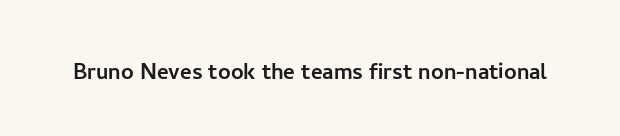
{"serif": "no", "italic": "no", "width": "normal", "stroke_contrast": "low", "x_height": "medium", "monospaced": "no", "underline": "no", "letter_spacing": "normal", "letter_spacing_em": 0.0, "glyph_px": 28}
